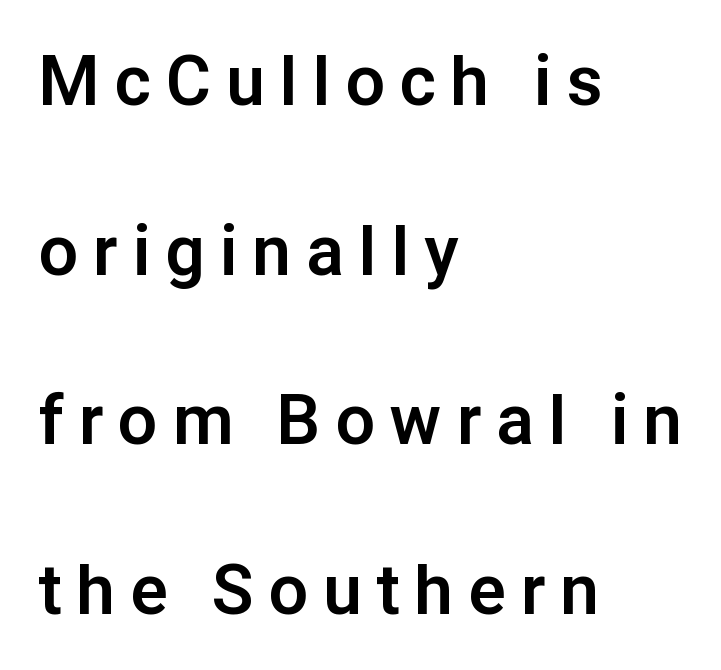
What stands out about the letter spacing? Its width — letters are far apart. The rendering uses a bold face; every stroke is thick and dark. Compared with typical paragraphs, the rows here are farther apart. The typeface chosen for these lines omits serifs. The passage is arranged the way most books set body copy — flush left.
